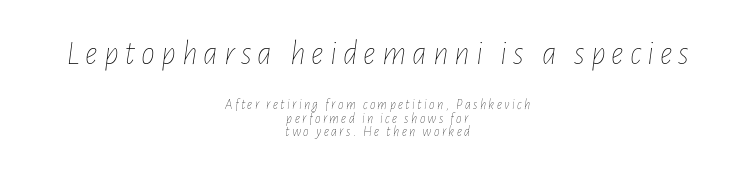
Q: Is the text bold? A: No.
Q: Is the text italic (slanted)? A: Yes, it leans right by about 7 degrees.
Q: Is the text underlined? A: No.
Q: How is the paragraph aligned? A: Centered.
Q: Is the spacing between lines tight, normal or loose? A: Tight.
Q: Which block of text is set in a larger size, the first (top) or the second (bottom)? A: The first (top) one.
Q: Width (condensed, normal, or wide)? A: Condensed.
Q: Stroke contrast? A: Low.
Q: x-height? A: Medium.
Q: Monospaced? A: No.
